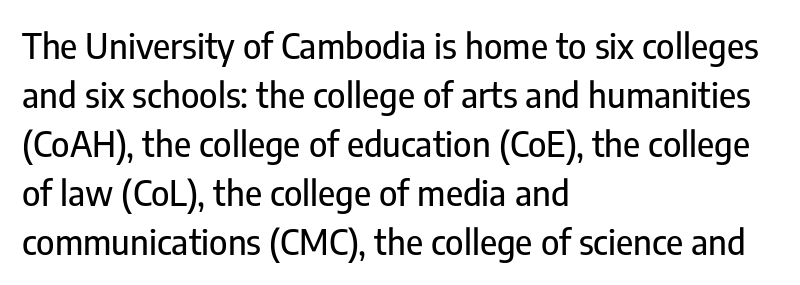
The image shows 35 px condensed sans-serif type, upright; set left-aligned, normal line spacing (1.4x), normal letter spacing, not underlined; low stroke contrast and a medium x-height.
